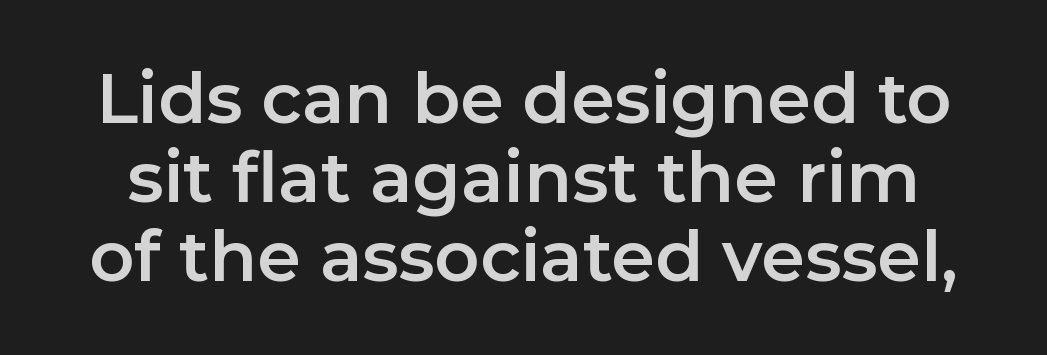
{"serif": "no", "italic": "no", "width": "normal", "stroke_contrast": "low", "x_height": "medium", "monospaced": "no", "underline": "no", "line_spacing": "tight", "line_spacing_ratio": 1.13, "letter_spacing": "normal", "letter_spacing_em": 0.0, "glyph_px": 70}
